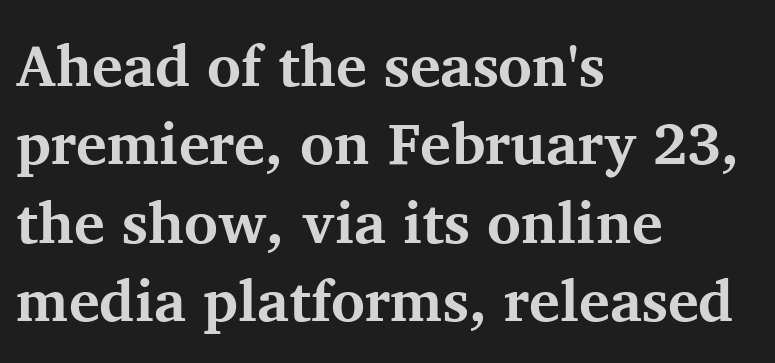
Q: Is the text bold? A: Yes.
Q: Is the text italic (slanted)? A: No, it is upright.
Q: Is the typeface a serif or a sans-serif typeface? A: Serif.
Q: Is the text underlined? A: No.
Q: How is the paragraph aligned? A: Left-aligned.
Q: Is the spacing between letters normal or unusually wide? A: Normal.
Q: Is the spacing between lines tight, normal or loose? A: Normal.
Q: Width (condensed, normal, or wide)? A: Normal.
Q: Stroke contrast? A: Medium.
Q: x-height? A: Medium.
Q: Monospaced? A: No.
